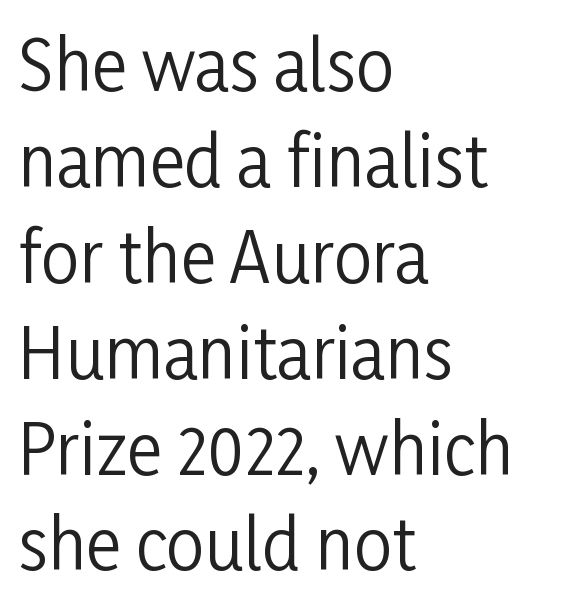
{"serif": "no", "italic": "no", "bold": "no", "weight": "regular", "width": "condensed", "stroke_contrast": "low", "x_height": "medium", "monospaced": "no", "underline": "no", "align": "left", "line_spacing": "normal", "line_spacing_ratio": 1.41, "letter_spacing": "normal", "letter_spacing_em": 0.0, "glyph_px": 68}
